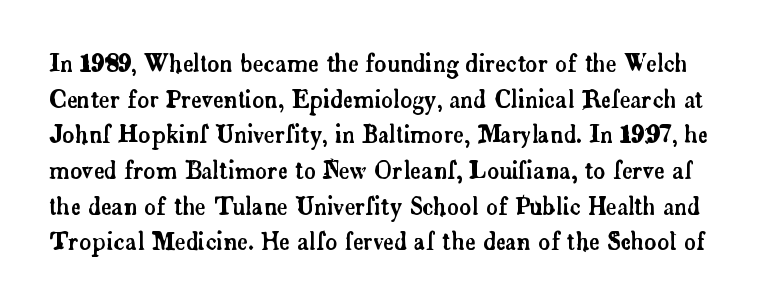
The image shows 23 px text type, upright; set normal line spacing (1.55x), normal letter spacing, not underlined.
